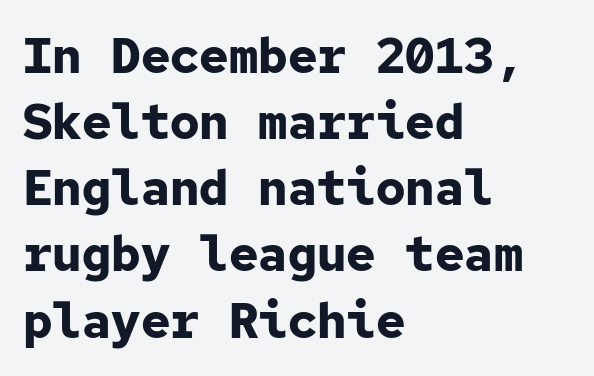
The image shows 49 px bold sans-serif type, upright, monospaced; set left-aligned, normal line spacing (1.35x), normal letter spacing, not underlined; low stroke contrast and a medium x-height.
